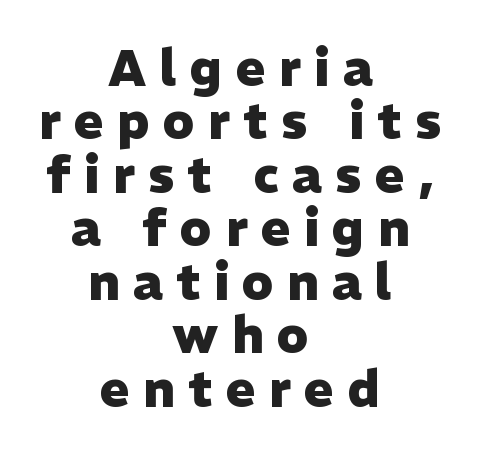
The text was rendered using a sans face with plain stroke endings. Does extra space separate the letters? Yes, quite a lot of it. Horizontal alignment here is central, giving a formal, balanced look. Think of a printed novel: that variable character pitch is what you see here. The lettering stays uniformly vertical, giving the passage a roman look. Vertical spacing — tight.
